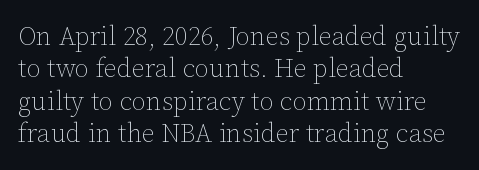
Line spacing here is normal. Nobody touched the tracking dial on this one. Quick note: underline off. Designer's note — italics off, roman on. The lines are quadded left.
